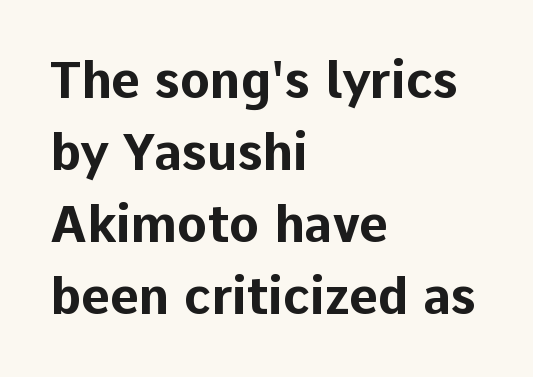
Note the varied advance widths — an 'i' is clearly narrower than an 'm'. Note: no serifs on the glyphs. These lines carry a lot of weight — the face is fully bold. Baseline-to-baseline distance is the conventional proportion of letter height. In terms of letterspacing, this is plain default setting. A typesetter would mark this as roman, not italic.
